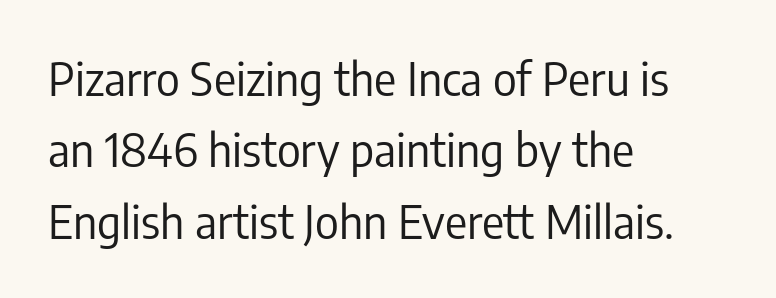
This rendering features lettering with no underline. The rendering anchors every line to the left-hand side. Typographically, this falls in the sans-serif category. Is this a fixed-width face? No — the glyphs have proportional, varying widths.
